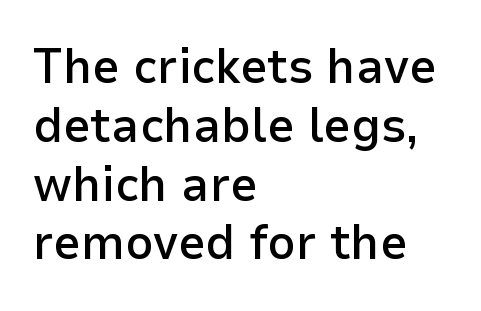
Descender tails drop into unmarked territory. The letters stand straight up with perfectly vertical stems. Between one letter and the next there's only the usual sliver of space. Are there feet on the stems? There aren't — it's a sans. Look at the stroke-to-counter ratio: somewhat heavy, a semibold.
